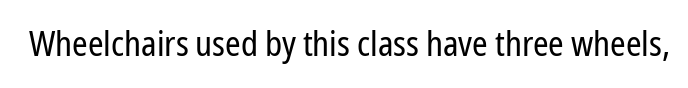
{"serif": "no", "italic": "no", "bold": "no", "weight": "regular", "width": "condensed", "stroke_contrast": "low", "x_height": "medium", "monospaced": "no", "underline": "no", "letter_spacing": "normal", "letter_spacing_em": 0.0, "glyph_px": 35}
